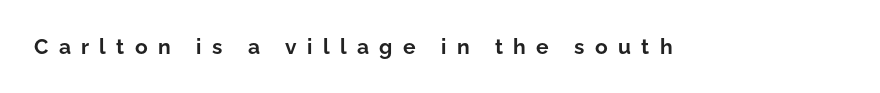
Underlining? Definitely not there. Tall strokes in this sample are plumb rather than angled. Weight check: bold — yes, fully. Observe the wide spacing: letters keep a clear distance from each other.
